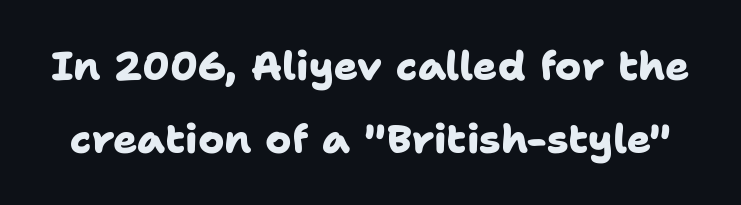
Serif or sans? Sans — the stroke terminals are bare. This sample has the flowing, uneven cadence of proportional lettering. The area under the type is left untouched. Nothing unusual about the tracking: characters are spaced as the font intends. The strokes are fattened all the way to bold.
